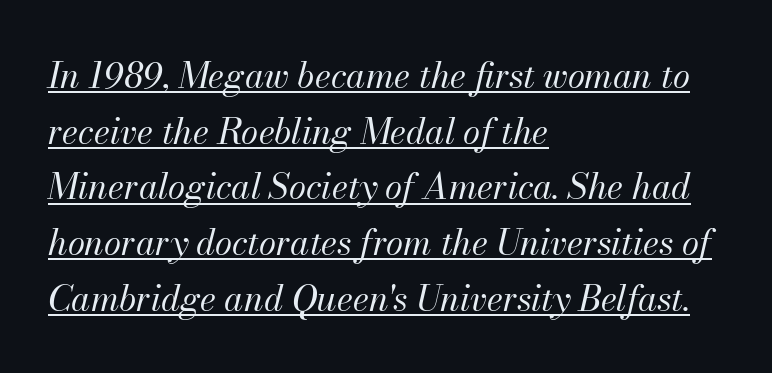
The image shows 35 px regular-weight type, italic (leaning right); set left-aligned, normal line spacing (1.59x), normal letter spacing, underlined; medium stroke contrast and a small x-height.
